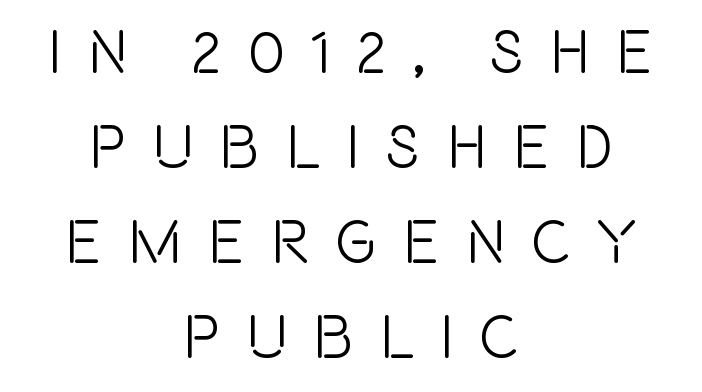
{"serif": "no", "italic": "no", "width": "condensed", "x_height": "large", "monospaced": "no", "underline": "no", "align": "center", "line_spacing": "normal", "line_spacing_ratio": 1.56, "letter_spacing": "wide", "letter_spacing_em": 0.42, "glyph_px": 61}
